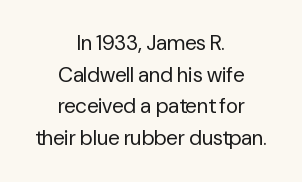
Each new line begins a customary step beneath the previous one. Italic? Not at all — the glyphs are vertical. These lines keep a tight, regular rhythm from letter to letter. Which margin do the lines hug? Neither — every line sits in the middle. Think standard paragraph weight, or any step lighter than that. The zone under the glyphs is completely vacant.
